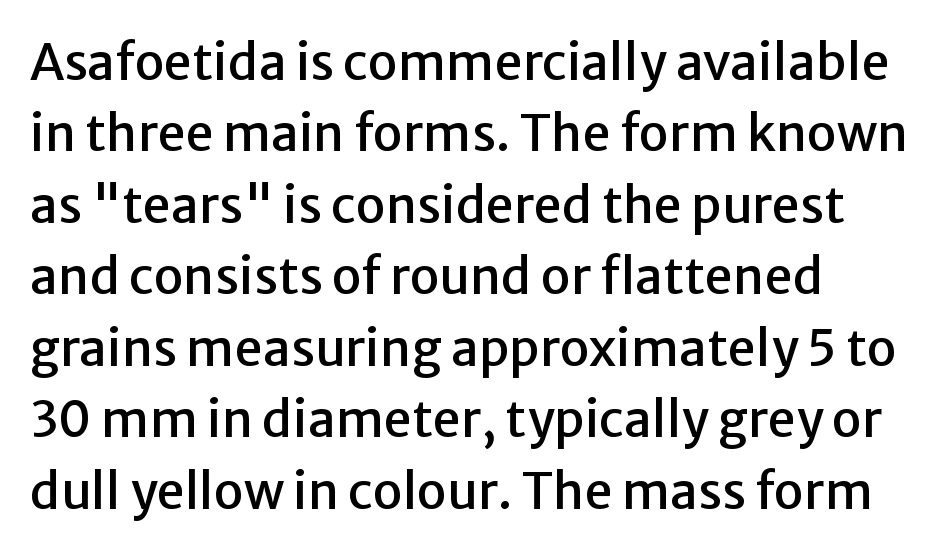
Q: Is the text italic (slanted)? A: No, it is upright.
Q: Is the typeface a serif or a sans-serif typeface? A: Sans-serif.
Q: Is the text underlined? A: No.
Q: Is the spacing between letters normal or unusually wide? A: Normal.
Q: Is the spacing between lines tight, normal or loose? A: Normal.
Q: Width (condensed, normal, or wide)? A: Normal.
Q: Stroke contrast? A: Low.
Q: x-height? A: Medium.
Q: Monospaced? A: No.
